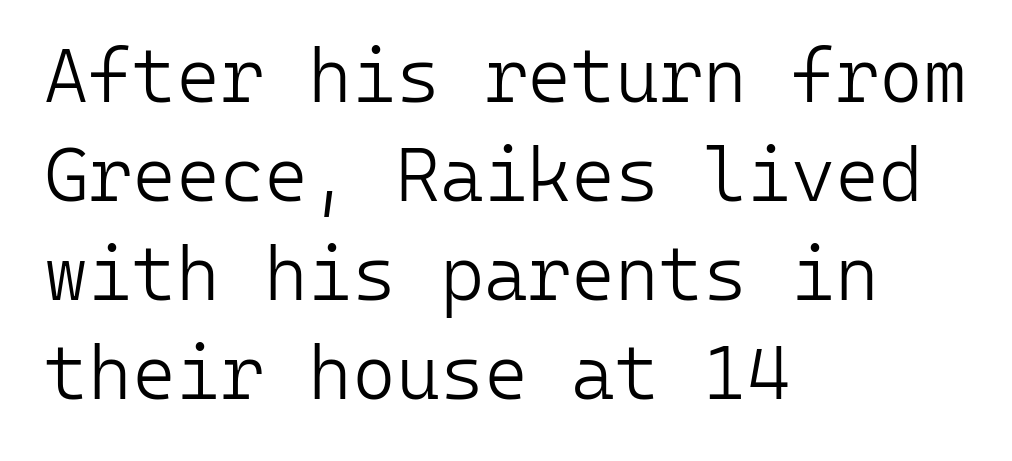
Q: Is the text bold? A: No.
Q: Is the text italic (slanted)? A: No, it is upright.
Q: Is the typeface a serif or a sans-serif typeface? A: Sans-serif.
Q: Is the text underlined? A: No.
Q: How is the paragraph aligned? A: Left-aligned.
Q: Is the spacing between letters normal or unusually wide? A: Normal.
Q: Is the spacing between lines tight, normal or loose? A: Normal.
Q: Width (condensed, normal, or wide)? A: Normal.
Q: Stroke contrast? A: Low.
Q: x-height? A: Medium.
Q: Monospaced? A: Yes.
